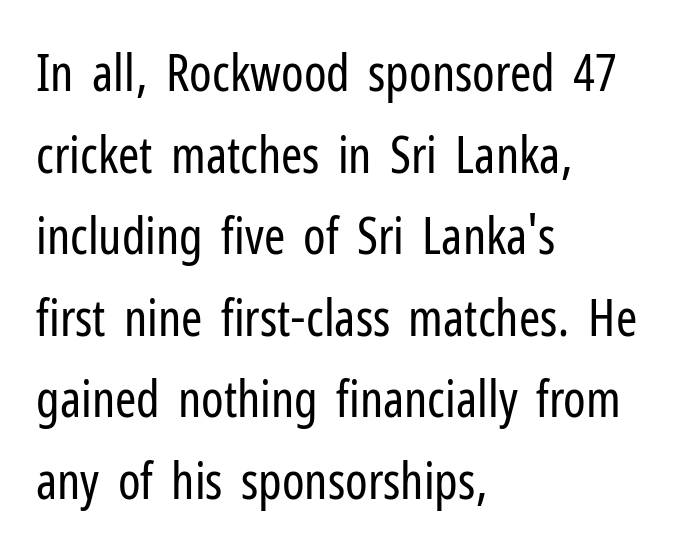
Q: Is the text bold? A: No.
Q: Is the text italic (slanted)? A: No, it is upright.
Q: Is the typeface a serif or a sans-serif typeface? A: Sans-serif.
Q: Is the text underlined? A: No.
Q: How is the paragraph aligned? A: Left-aligned.
Q: Is the spacing between letters normal or unusually wide? A: Normal.
Q: Is the spacing between lines tight, normal or loose? A: Normal.
Q: Width (condensed, normal, or wide)? A: Condensed.
Q: Stroke contrast? A: Low.
Q: x-height? A: Medium.
Q: Monospaced? A: No.
